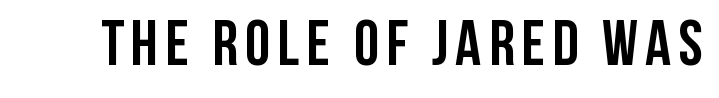
Q: Is the text bold? A: Yes.
Q: Is the text italic (slanted)? A: No, it is upright.
Q: Is the typeface a serif or a sans-serif typeface? A: Sans-serif.
Q: Is the text underlined? A: No.
Q: Width (condensed, normal, or wide)? A: Condensed.
Q: Stroke contrast? A: Low.
Q: x-height? A: Large.
Q: Monospaced? A: No.
